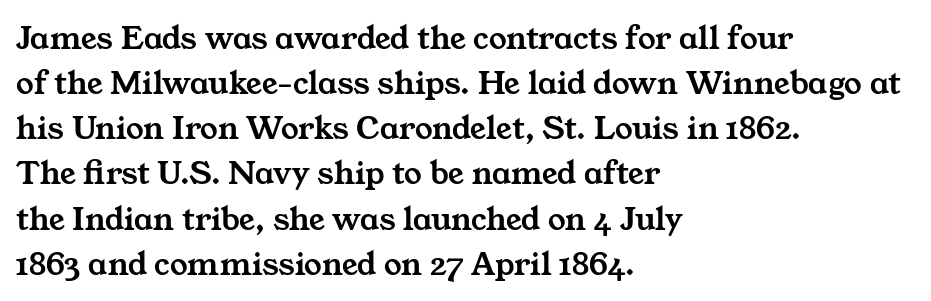
The image shows 35 px wide serif type; set left-aligned, normal line spacing (1.29x), normal letter spacing, not underlined; medium stroke contrast and a medium x-height.
